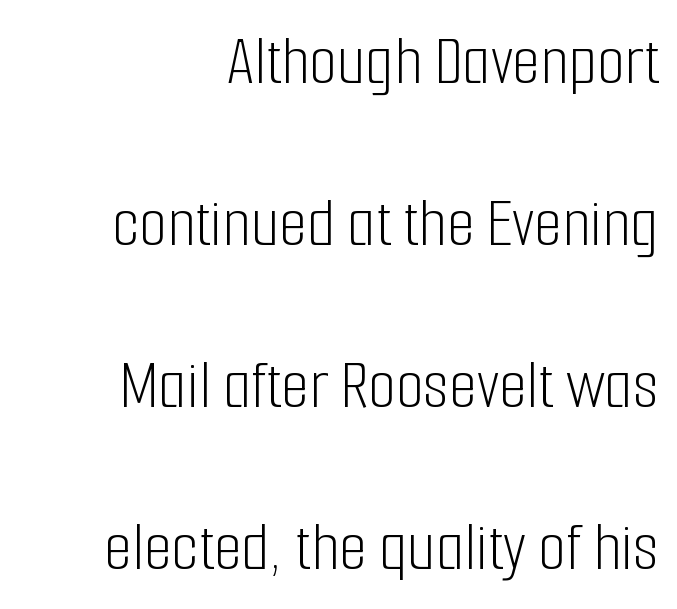
Note the varied advance widths — an 'i' is clearly narrower than an 'm'. The baseline area is clear. Is the type heavy? It reads as light-to-regular instead. Posture: upright roman.
